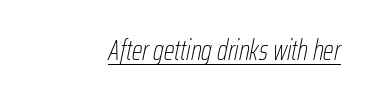
The image shows 28 px thin, condensed type, italic (leaning right); set right-aligned, normal letter spacing, underlined; low stroke contrast and a medium x-height.
